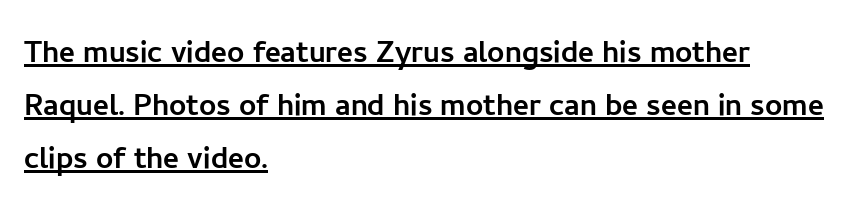
These lines are composed in type without serifs. Tracking here is standard; glyphs follow each other at the usual distance. Evenly set lines give the paragraph a standard silhouette. Underline: present. The paragraph has a hard left edge and a soft right edge. Notice how the stems are strictly vertical — no italics here.
